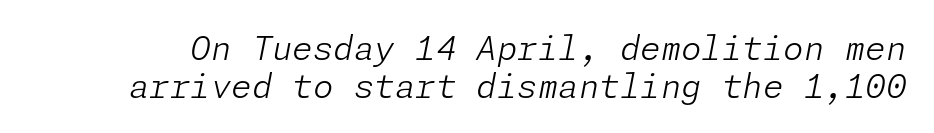
Summary of vertical rhythm: compact, with narrow interline spacing. Nothing unusual about the tracking: characters are spaced as the font intends. The zone under the glyphs is completely vacant. The lettering tilts uniformly, giving the passage an italic look.
